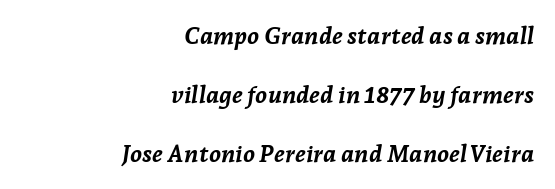
The glyphs have the mass of a bold cut. Does the copy run flush right? Yes — the right margin is perfectly even. Inter-character spacing is left at the font's built-in metrics. The letters are slanted; this is an italic face.
